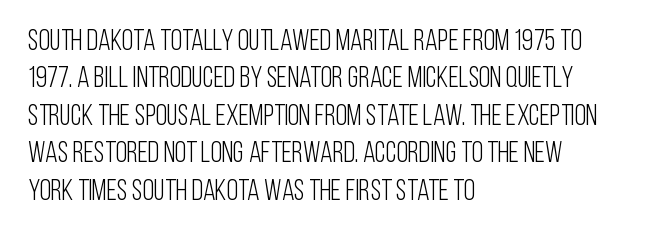
The image shows 29 px light, condensed sans-serif type, upright; set left-aligned, normal line spacing (1.29x), normal letter spacing, not underlined; low stroke contrast and a large x-height.
